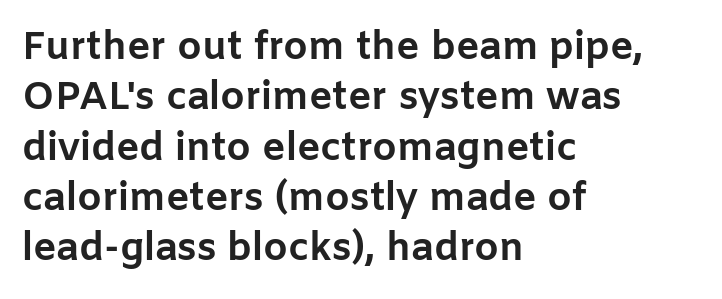
The words here are not underlined. In terms of leading, this rendering sits right in the middle. Nope, no serifs anywhere on these letters. The line texture is even and compact thanks to regular tracking. Typesetter's note: full bold, strokes at maximum text heaviness.
